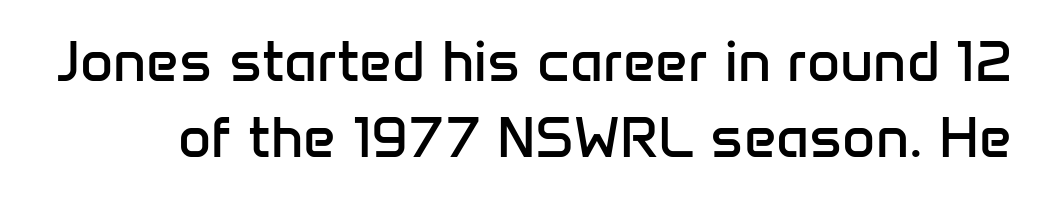
The image shows 57 px regular-weight sans-serif type, upright; set normal line spacing (1.33x), normal letter spacing, not underlined; low stroke contrast and a medium x-height.
